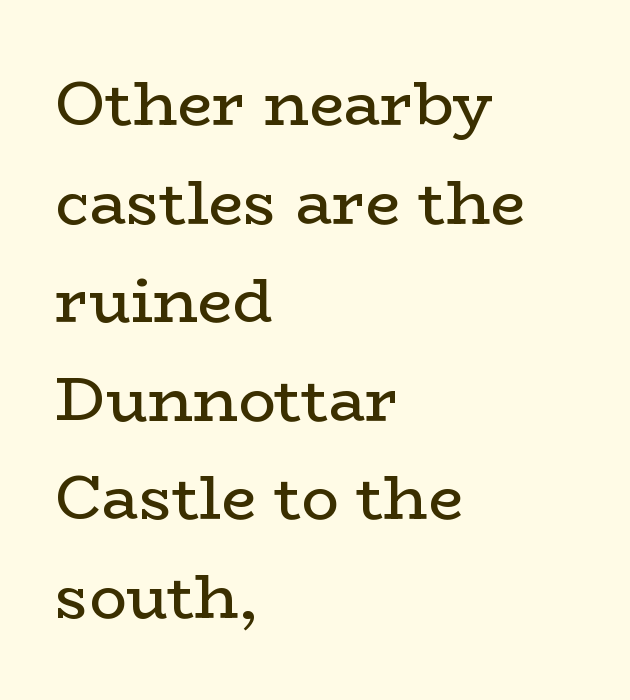
Descenders are the only things crossing below the line. Vertical strokes here are truly vertical. Unbolded letterforms with no extra heft. A typesetter would call this proportional, since set widths differ per character. Classification — serif. Inter-character spacing is left at the font's built-in metrics.
